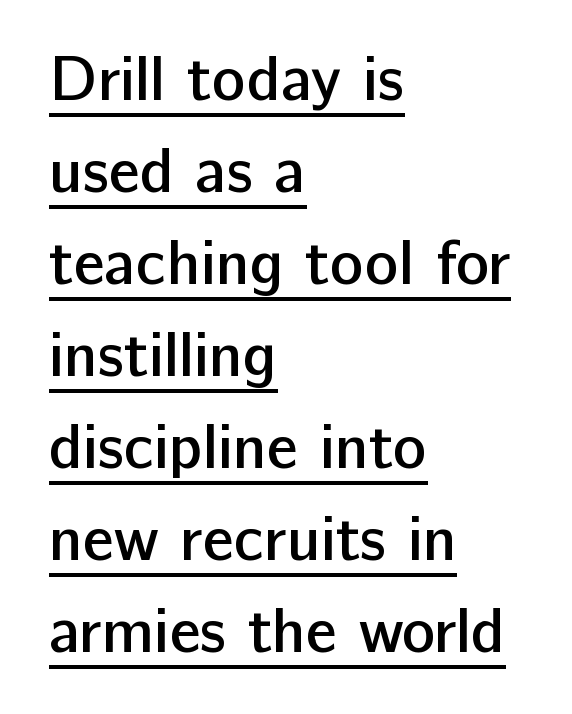
The image shows 63 px semibold sans-serif type, upright; set left-aligned, normal line spacing (1.46x), normal letter spacing, underlined; low stroke contrast and a medium x-height.
